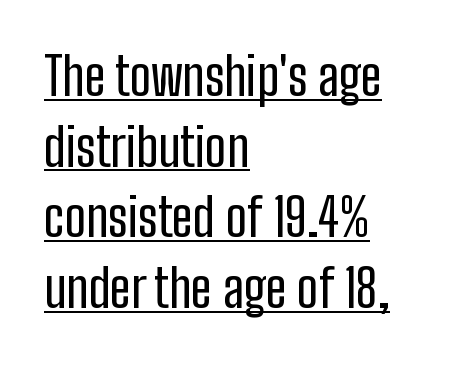
{"serif": "no", "italic": "no", "width": "condensed", "stroke_contrast": "low", "x_height": "medium", "monospaced": "no", "underline": "yes", "align": "left", "line_spacing": "normal", "line_spacing_ratio": 1.36, "letter_spacing": "normal", "letter_spacing_em": 0.0, "glyph_px": 52}
